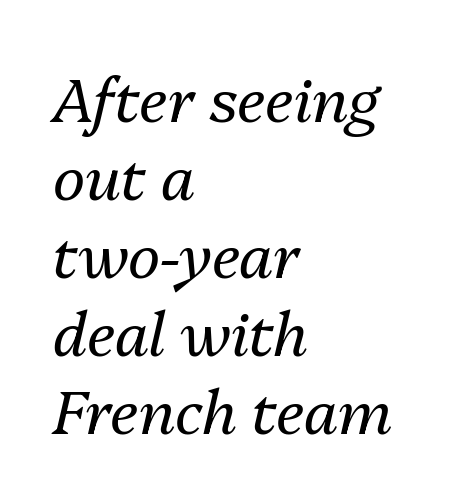
Q: Is the text bold? A: No.
Q: Is the text italic (slanted)? A: Yes, it leans right by about 13 degrees.
Q: Is the text underlined? A: No.
Q: How is the paragraph aligned? A: Left-aligned.
Q: Is the spacing between letters normal or unusually wide? A: Normal.
Q: Is the spacing between lines tight, normal or loose? A: Normal.
Q: Width (condensed, normal, or wide)? A: Normal.
Q: Stroke contrast? A: Medium.
Q: x-height? A: Medium.
Q: Monospaced? A: No.
